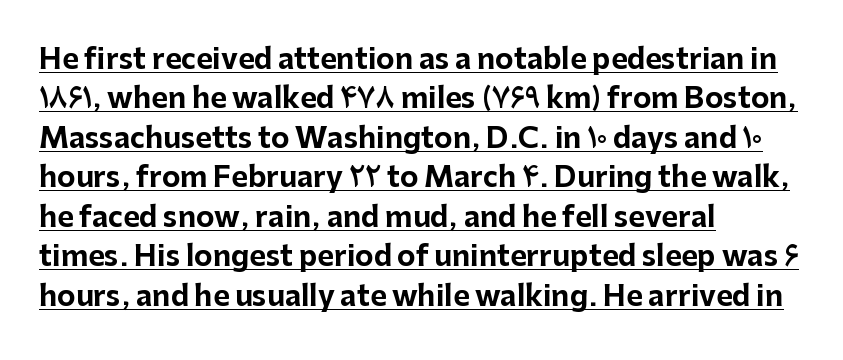
If you measured baseline to baseline, you'd find a middling distance. Spacing verdict: proportional, widths tailored to each character. Underlining? Definitely there. A typesetter would call this zero additional tracking.
